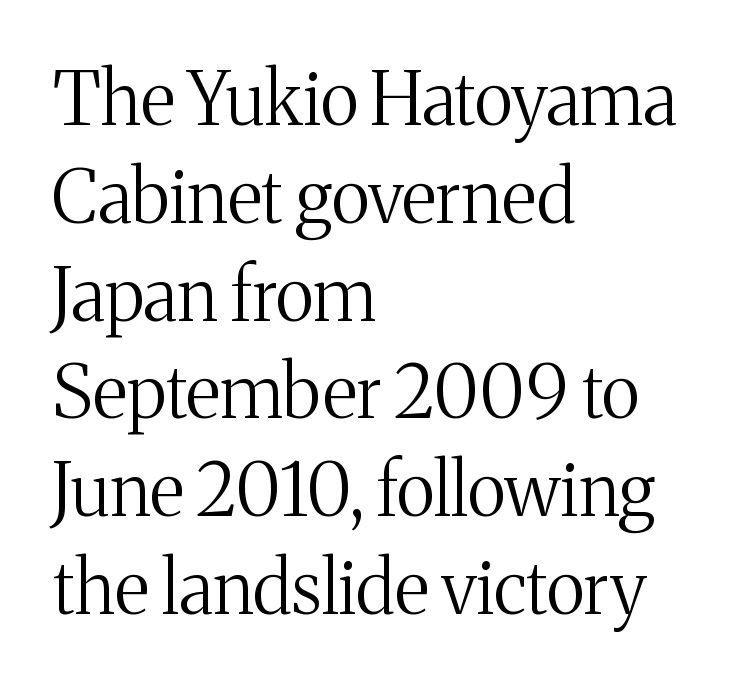
{"serif": "yes", "italic": "no", "bold": "no", "weight": "regular", "width": "normal", "stroke_contrast": "medium", "x_height": "medium", "monospaced": "no", "underline": "no", "align": "left", "line_spacing": "normal", "line_spacing_ratio": 1.34, "letter_spacing": "normal", "letter_spacing_em": 0.0, "glyph_px": 73}
